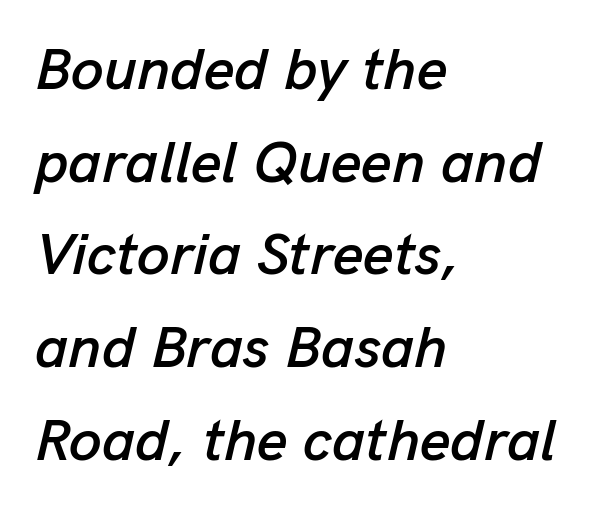
Q: Is the text italic (slanted)? A: Yes, it leans right by about 13 degrees.
Q: Is the text underlined? A: No.
Q: How is the paragraph aligned? A: Left-aligned.
Q: Is the spacing between letters normal or unusually wide? A: Normal.
Q: Is the spacing between lines tight, normal or loose? A: Normal.
Q: Width (condensed, normal, or wide)? A: Normal.
Q: Stroke contrast? A: Low.
Q: x-height? A: Medium.
Q: Monospaced? A: No.
